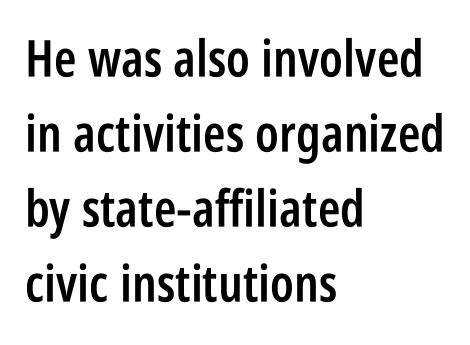
Q: Is the text bold? A: Semi-bold.
Q: Is the text italic (slanted)? A: No, it is upright.
Q: Is the typeface a serif or a sans-serif typeface? A: Sans-serif.
Q: Is the text underlined? A: No.
Q: How is the paragraph aligned? A: Left-aligned.
Q: Is the spacing between letters normal or unusually wide? A: Normal.
Q: Is the spacing between lines tight, normal or loose? A: Normal.
Q: Width (condensed, normal, or wide)? A: Condensed.
Q: Stroke contrast? A: Low.
Q: x-height? A: Large.
Q: Monospaced? A: No.
